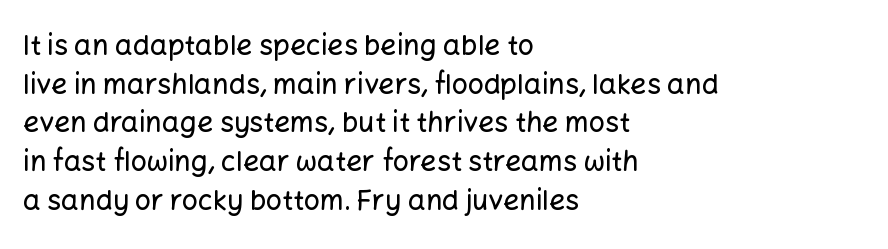
{"serif": "no", "italic": "no", "width": "normal", "stroke_contrast": "low", "x_height": "medium", "monospaced": "no", "underline": "no", "align": "left", "line_spacing": "normal", "line_spacing_ratio": 1.38, "letter_spacing": "normal", "letter_spacing_em": 0.0, "glyph_px": 28}
